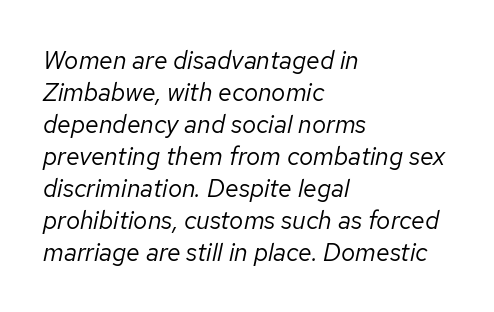
The font sits on the lighter half of the weight spectrum, regular included. Compared with typical paragraphs, the rows here are spaced about the same. All the whitespace from short lines collects on the right. Students, note that the glyphs here touch the page at normal intervals.
